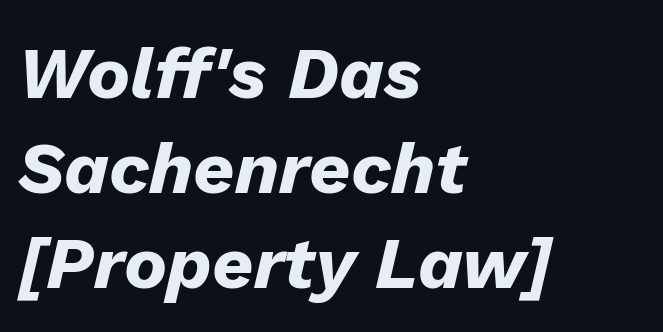
The rendering uses natural spacing where letterforms have individual widths. There is no visible air inserted between adjacent glyphs. Layout note: lines flush left. Would a proofreader flag this as italicized? Yes. The leading is moderate, giving the passage an even texture.
